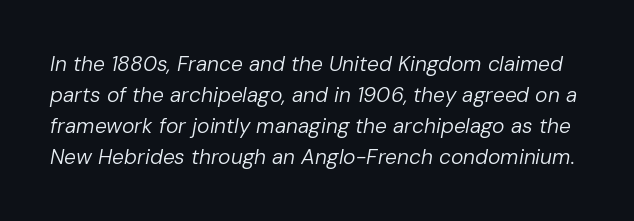
{"italic": "yes", "lean": "right", "slant_degrees": 10, "bold": "no", "underline": "no", "line_spacing": "normal", "line_spacing_ratio": 1.47, "letter_spacing": "normal", "letter_spacing_em": 0.0, "glyph_px": 21}
